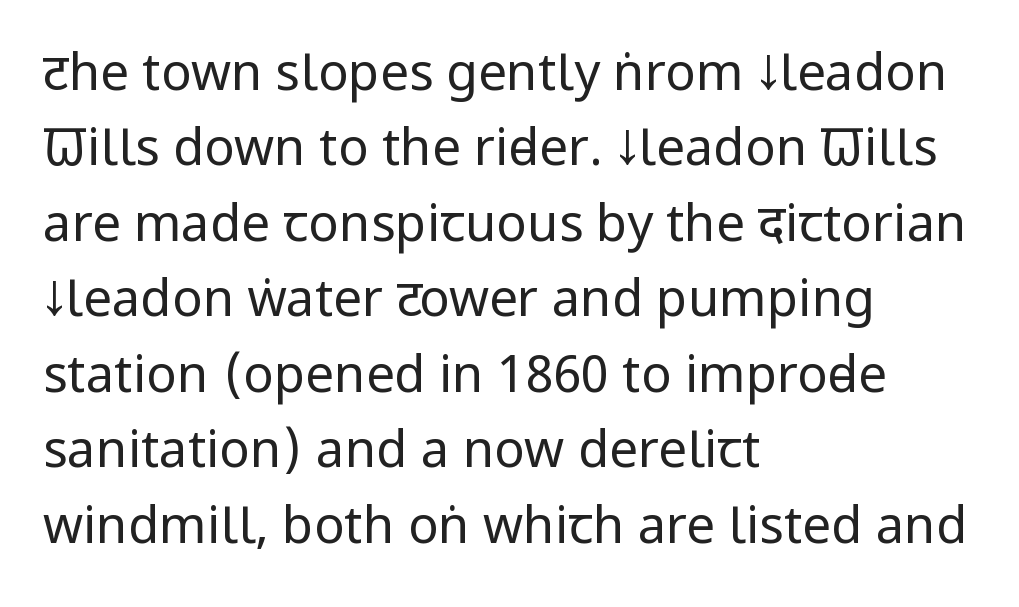
Spacing verdict: proportional, widths tailored to each character. Letterform terminals end flat and unadorned throughout the passage. The rendering anchors every line to the left-hand side. Honestly, there is no underline to notice here at all. Look at the tracking — it's just the regular setting, nothing added.
